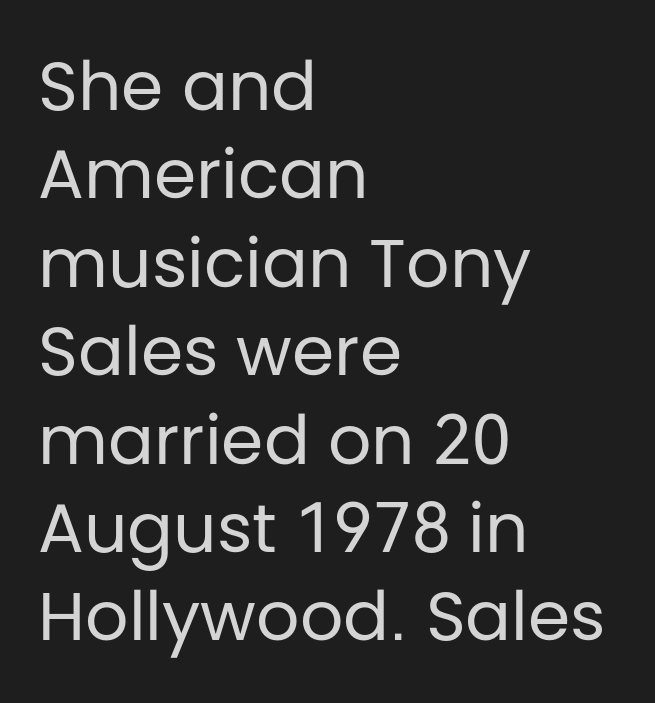
Q: Is the text bold? A: No.
Q: Is the text italic (slanted)? A: No, it is upright.
Q: Is the typeface a serif or a sans-serif typeface? A: Sans-serif.
Q: Is the text underlined? A: No.
Q: How is the paragraph aligned? A: Left-aligned.
Q: Is the spacing between letters normal or unusually wide? A: Normal.
Q: Is the spacing between lines tight, normal or loose? A: Normal.
Q: Width (condensed, normal, or wide)? A: Normal.
Q: Stroke contrast? A: Low.
Q: x-height? A: Large.
Q: Monospaced? A: No.
